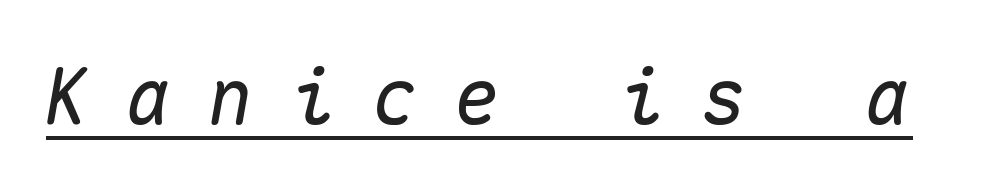
Every character here occupies the same horizontal width, giving the sample a typewriter-like rhythm. Every character sits at an angle, as italics do. Tracking here is generous; glyphs stand well apart from one another. The rendered words wear a rule along their underside.
